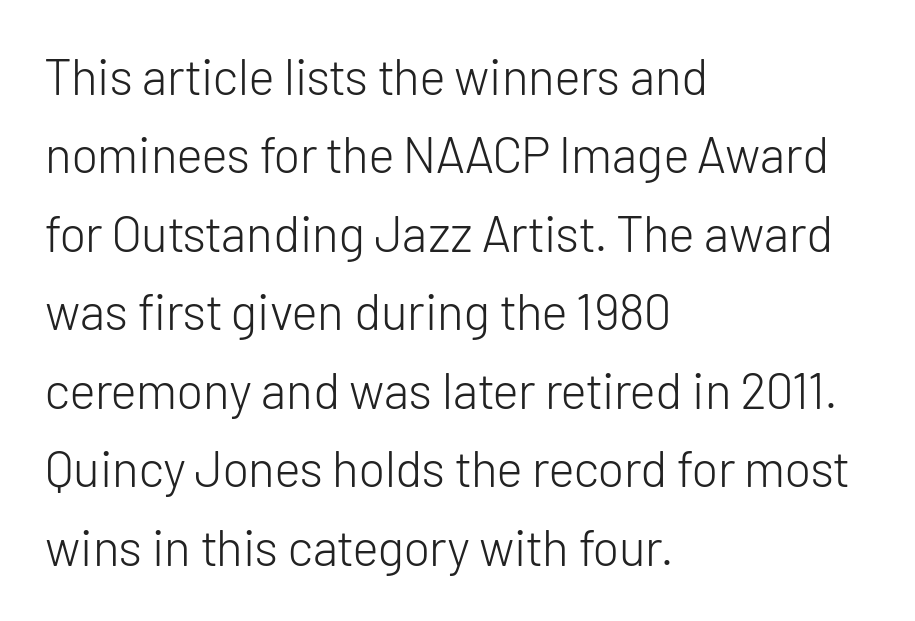
Q: Is the text bold? A: No.
Q: Is the text italic (slanted)? A: No, it is upright.
Q: Is the typeface a serif or a sans-serif typeface? A: Sans-serif.
Q: Is the text underlined? A: No.
Q: How is the paragraph aligned? A: Left-aligned.
Q: Is the spacing between letters normal or unusually wide? A: Normal.
Q: Is the spacing between lines tight, normal or loose? A: Normal.
Q: Width (condensed, normal, or wide)? A: Normal.
Q: Stroke contrast? A: Low.
Q: x-height? A: Medium.
Q: Monospaced? A: No.
